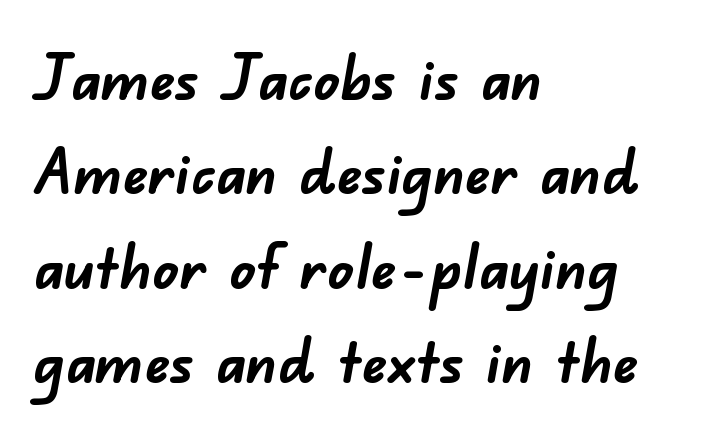
{"serif": "no", "bold": "yes", "weight": "semibold", "width": "normal", "stroke_contrast": "low", "x_height": "small", "monospaced": "no", "underline": "no", "align": "left", "line_spacing": "normal", "line_spacing_ratio": 1.5, "letter_spacing": "normal", "letter_spacing_em": 0.0, "glyph_px": 63}
